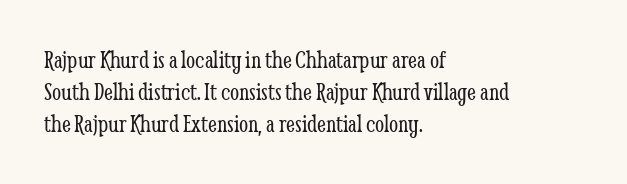
The image shows 26 px text type, upright; set left-aligned, line spacing 1.24x, normal letter spacing, not underlined.
